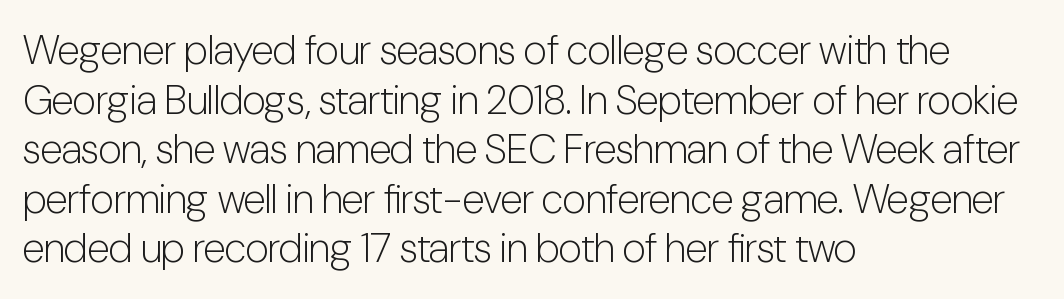
{"serif": "no", "italic": "no", "bold": "no", "weight": "light", "width": "condensed", "stroke_contrast": "low", "x_height": "medium", "monospaced": "no", "underline": "no", "align": "left", "line_spacing_ratio": 1.21, "letter_spacing": "normal", "letter_spacing_em": 0.0, "glyph_px": 41}
